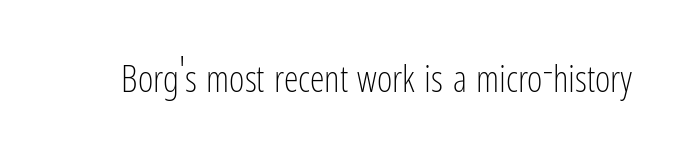
Q: Is the text bold? A: No.
Q: Is the text italic (slanted)? A: No, it is upright.
Q: Is the typeface a serif or a sans-serif typeface? A: Sans-serif.
Q: Is the text underlined? A: No.
Q: Is the spacing between letters normal or unusually wide? A: Normal.
Q: Width (condensed, normal, or wide)? A: Condensed.
Q: Stroke contrast? A: Low.
Q: x-height? A: Medium.
Q: Monospaced? A: No.
